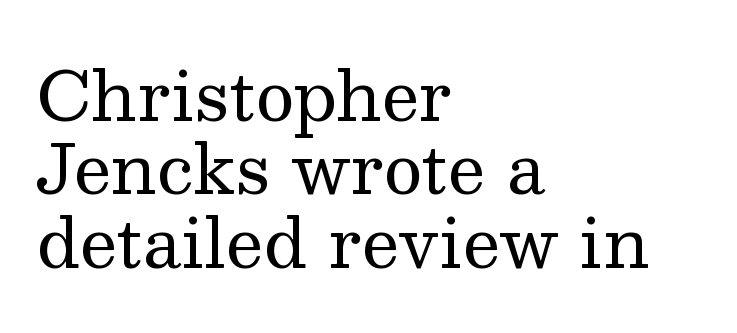
This is not heavy type; no bold has been used. This sample uses an upright cut, with every glyph sitting square on the baseline. A typesetter would label this face a serif. Quick note: interline space is minimal.
